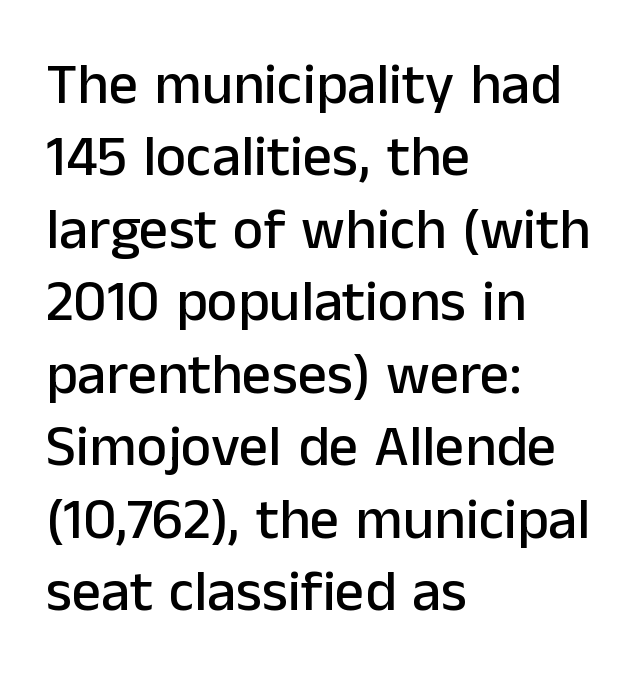
{"serif": "no", "italic": "no", "width": "normal", "stroke_contrast": "low", "x_height": "medium", "monospaced": "no", "underline": "no", "align": "left", "line_spacing": "normal", "line_spacing_ratio": 1.25, "letter_spacing": "normal", "letter_spacing_em": 0.0, "glyph_px": 58}
